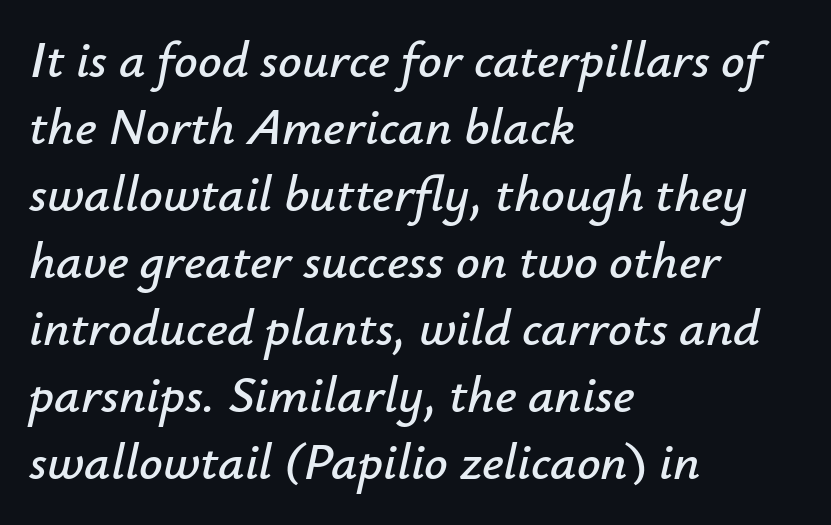
Q: Is the text italic (slanted)? A: Yes, it leans right by about 12 degrees.
Q: Is the text underlined? A: No.
Q: How is the paragraph aligned? A: Left-aligned.
Q: Is the spacing between letters normal or unusually wide? A: Normal.
Q: Is the spacing between lines tight, normal or loose? A: Normal.
Q: Width (condensed, normal, or wide)? A: Normal.
Q: Stroke contrast? A: Low.
Q: x-height? A: Small.
Q: Monospaced? A: No.
